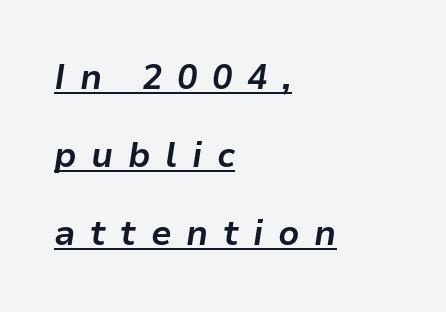
{"italic": "yes", "lean": "right", "slant_degrees": 9, "bold": "yes", "weight": "bold", "width": "normal", "stroke_contrast": "low", "x_height": "medium", "monospaced": "no", "underline": "yes", "align": "left", "line_spacing": "loose", "line_spacing_ratio": 2.3, "letter_spacing": "wide", "letter_spacing_em": 0.43, "glyph_px": 34}
